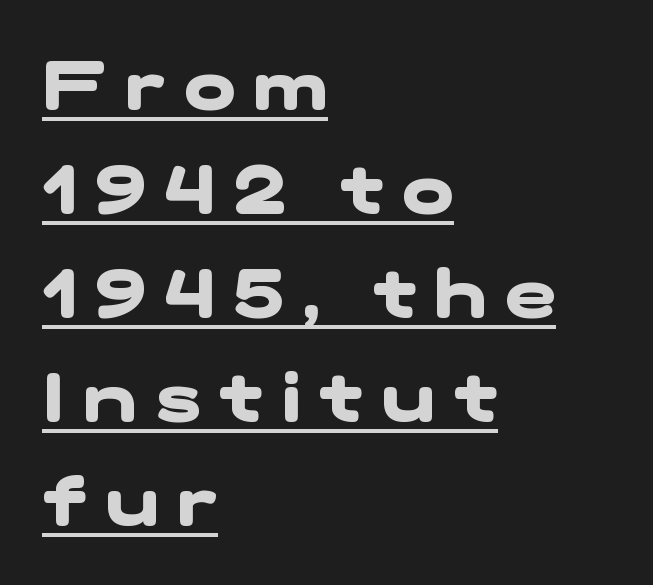
{"serif": "no", "bold": "yes", "weight": "heavy", "width": "wide", "stroke_contrast": "low", "x_height": "medium", "monospaced": "no", "underline": "yes", "align": "left", "line_spacing": "normal", "line_spacing_ratio": 1.53, "letter_spacing": "wide", "letter_spacing_em": 0.28, "glyph_px": 68}
